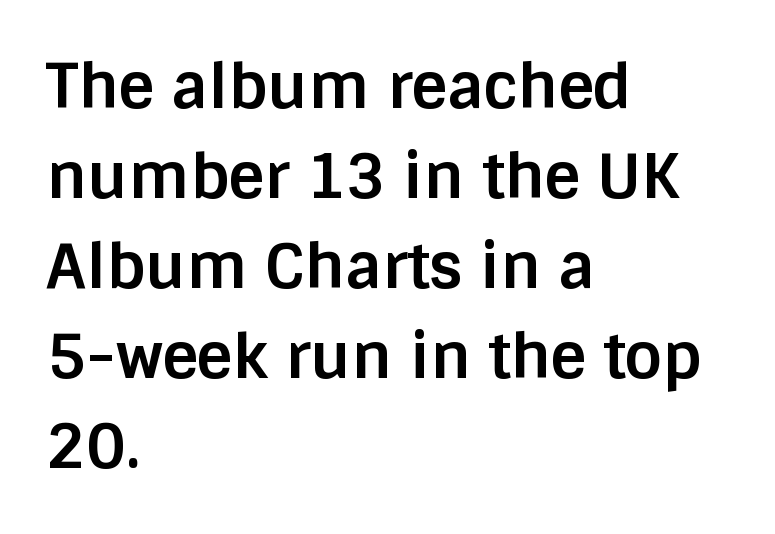
{"serif": "no", "italic": "no", "bold": "yes", "weight": "bold", "width": "normal", "stroke_contrast": "low", "x_height": "large", "monospaced": "no", "underline": "no", "align": "left", "line_spacing": "normal", "line_spacing_ratio": 1.45, "letter_spacing": "normal", "letter_spacing_em": 0.0, "glyph_px": 62}
